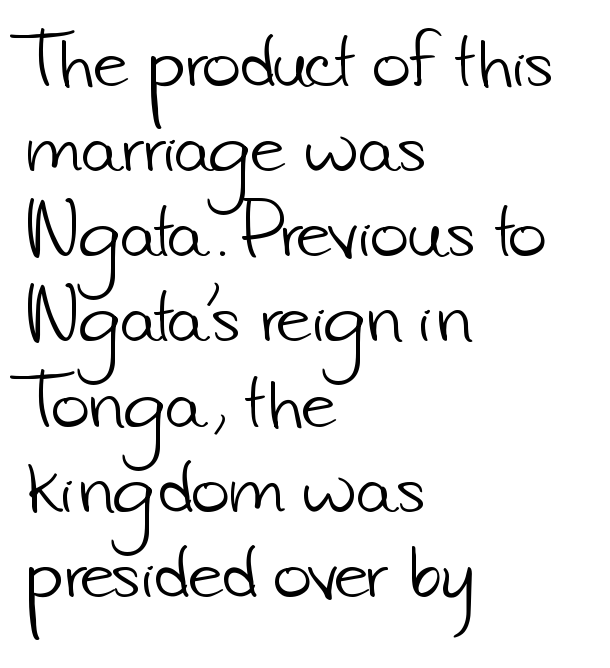
Q: Is the text bold? A: No.
Q: Is the typeface a serif or a sans-serif typeface? A: Sans-serif.
Q: Is the text underlined? A: No.
Q: How is the paragraph aligned? A: Left-aligned.
Q: Is the spacing between letters normal or unusually wide? A: Normal.
Q: Is the spacing between lines tight, normal or loose? A: Normal.
Q: Width (condensed, normal, or wide)? A: Normal.
Q: Stroke contrast? A: Low.
Q: x-height? A: Small.
Q: Monospaced? A: No.
